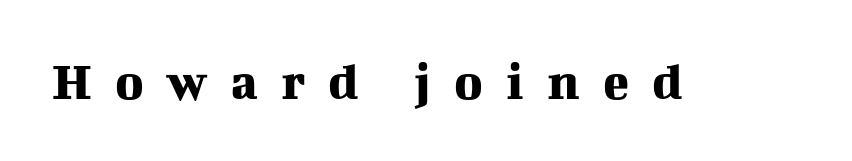
The image shows 54 px serif type, upright; set unusually wide letter spacing (+0.43 em), not underlined; medium stroke contrast and a medium x-height.
